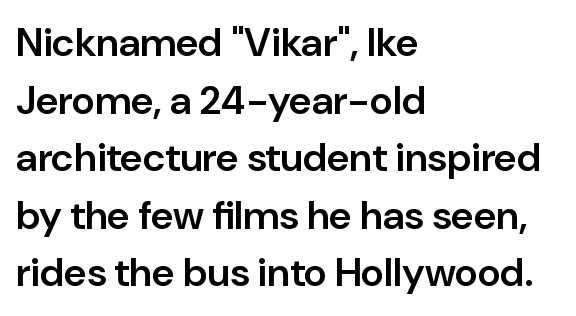
Notice how the passage keeps a crisp vertical edge on the left only. Line spacing here is normal. Standard letterfit; no display-style spreading of the glyphs. Italic: no, the glyphs are upright roman. The typesetting leans somewhat heavy: a semibold.
